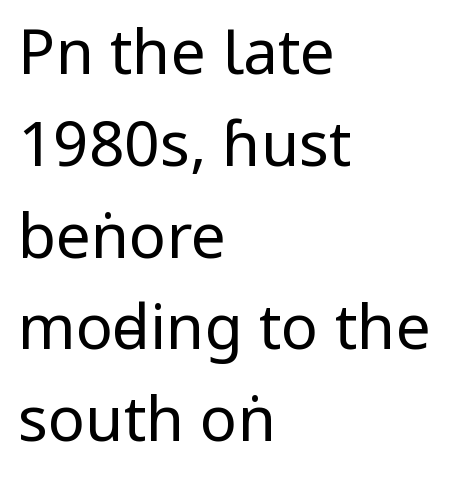
The image shows 62 px regular-weight, condensed sans-serif type, upright; set left-aligned, normal line spacing (1.48x), normal letter spacing, not underlined; low stroke contrast and a large x-height.
